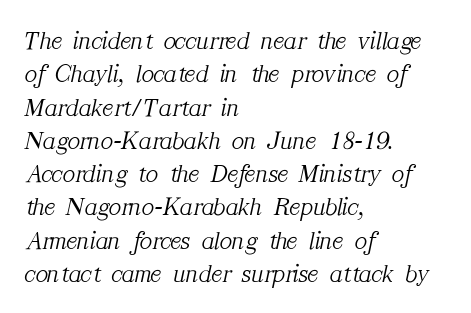
The image shows 26 px text type, italic (leaning right); set left-aligned, normal line spacing (1.28x), normal letter spacing, not underlined.
